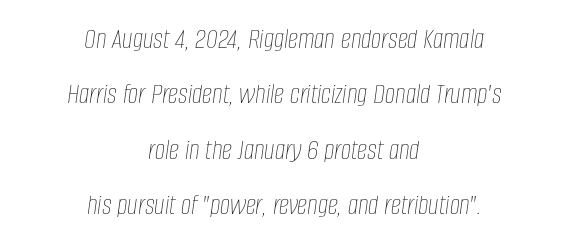
The image shows 29 px thin, condensed type, italic (leaning right); set centered, loose line spacing (1.91x), normal letter spacing, not underlined; low stroke contrast and a large x-height.
